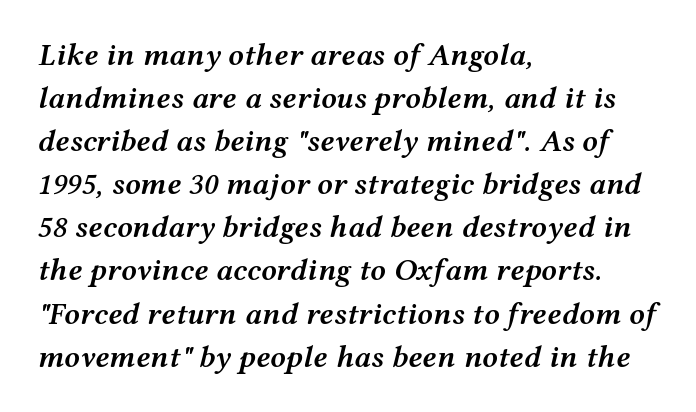
{"italic": "yes", "lean": "right", "slant_degrees": 12, "bold": "semi", "weight": "semibold", "width": "wide", "stroke_contrast": "medium", "x_height": "medium", "monospaced": "no", "underline": "no", "align": "left", "line_spacing": "normal", "line_spacing_ratio": 1.39, "letter_spacing": "normal", "letter_spacing_em": 0.0, "glyph_px": 31}
